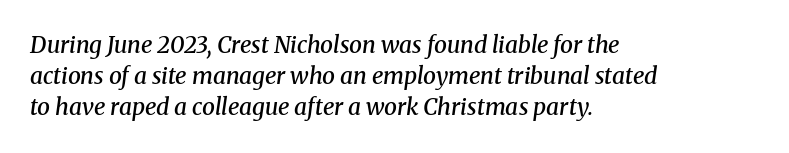
Q: Is the text bold? A: Semi-bold.
Q: Is the text italic (slanted)? A: Yes, it leans right by about 8 degrees.
Q: Is the text underlined? A: No.
Q: How is the paragraph aligned? A: Left-aligned.
Q: Is the spacing between letters normal or unusually wide? A: Normal.
Q: Is the spacing between lines tight, normal or loose? A: Normal.
